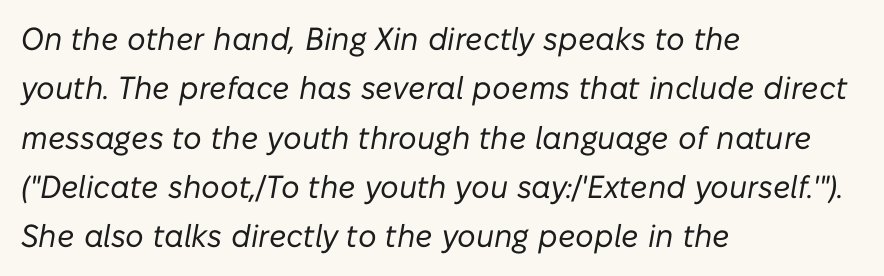
The image shows 32 px regular-weight type, italic (leaning right); set left-aligned, normal line spacing (1.54x), normal letter spacing, not underlined; low stroke contrast and a medium x-height.
